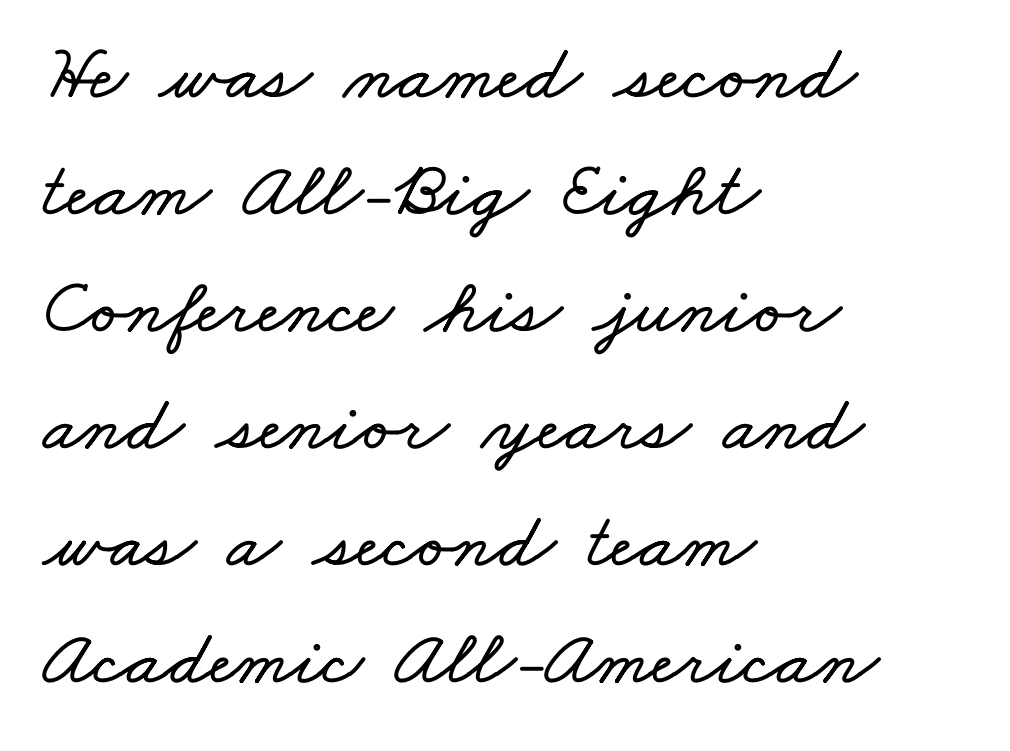
Q: Is the text underlined? A: No.
Q: How is the paragraph aligned? A: Left-aligned.
Q: Is the spacing between letters normal or unusually wide? A: Normal.
Q: Is the spacing between lines tight, normal or loose? A: Normal.
Q: Width (condensed, normal, or wide)? A: Wide.
Q: Stroke contrast? A: Low.
Q: x-height? A: Small.
Q: Monospaced? A: No.
